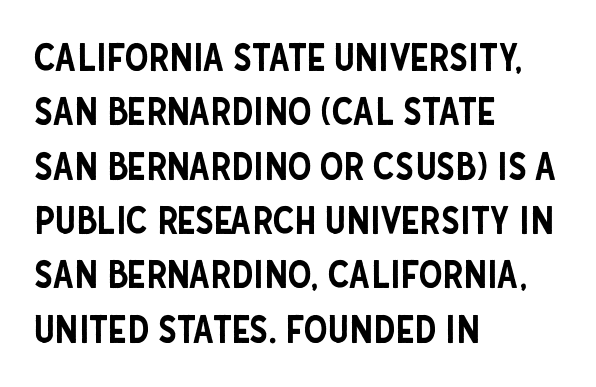
The image shows 38 px condensed sans-serif type, upright; set left-aligned, normal line spacing (1.43x), normal letter spacing, not underlined; low stroke contrast and a large x-height.
